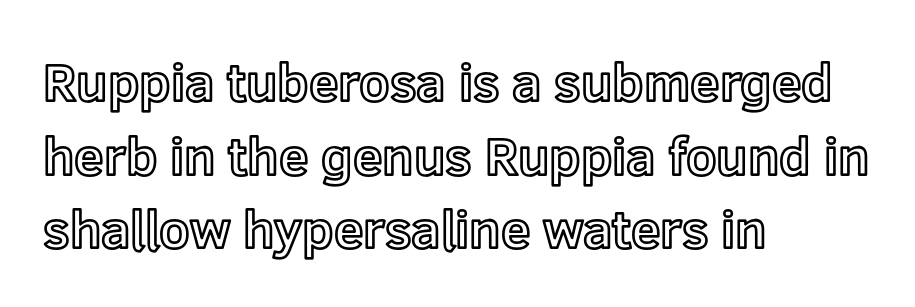
Q: Is the text italic (slanted)? A: No, it is upright.
Q: Is the text underlined? A: No.
Q: How is the paragraph aligned? A: Left-aligned.
Q: Is the spacing between letters normal or unusually wide? A: Normal.
Q: Is the spacing between lines tight, normal or loose? A: Normal.
Q: Width (condensed, normal, or wide)? A: Normal.
Q: x-height? A: Medium.
Q: Monospaced? A: No.
